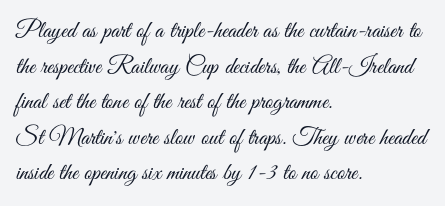
{"bold": "no", "underline": "no", "align": "left", "line_spacing": "normal", "line_spacing_ratio": 1.48, "letter_spacing": "normal", "letter_spacing_em": 0.0, "glyph_px": 24}
